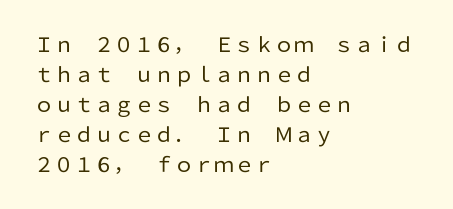
The image shows 20 px text type, upright; set left-aligned, normal line spacing (1.5x), normal letter spacing, not underlined.
